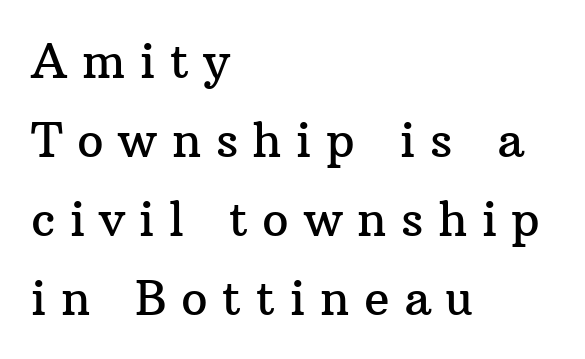
The passage shown stacks its lines at a standard gap. The setting favours the left margin, as ordinary paragraphs usually do. Stroke terminals: seriffed. Underlining? Definitely not there.
